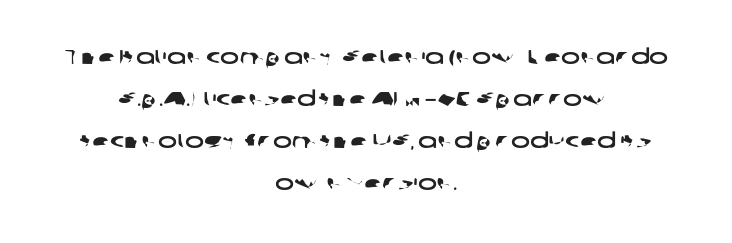
Q: Is the text underlined? A: No.
Q: How is the paragraph aligned? A: Centered.
Q: Is the spacing between letters normal or unusually wide? A: Normal.
Q: Is the spacing between lines tight, normal or loose? A: Loose.
